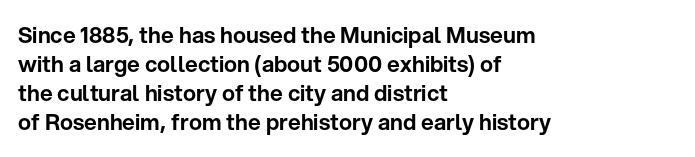
Q: Is the text italic (slanted)? A: No, it is upright.
Q: Is the text underlined? A: No.
Q: How is the paragraph aligned? A: Left-aligned.
Q: Is the spacing between letters normal or unusually wide? A: Normal.
Q: Is the spacing between lines tight, normal or loose? A: Normal.
